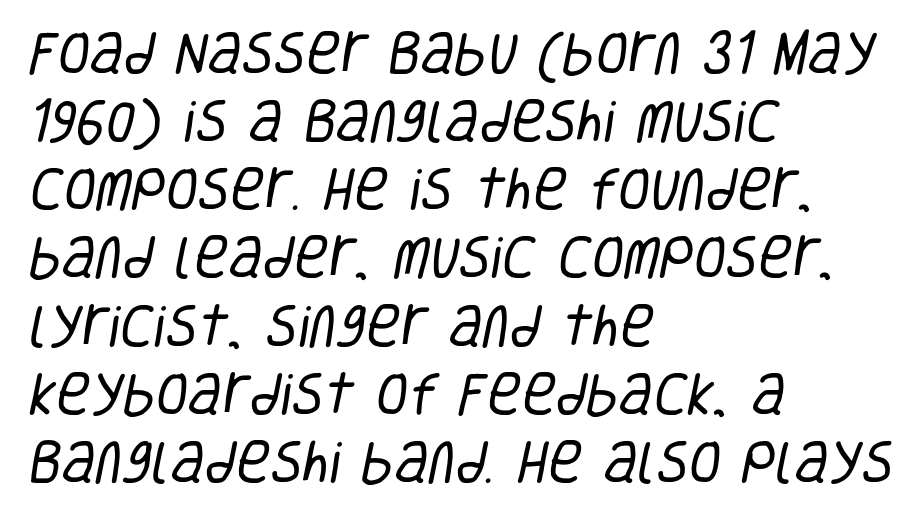
Q: Is the text bold? A: No.
Q: Is the typeface a serif or a sans-serif typeface? A: Sans-serif.
Q: Is the text underlined? A: No.
Q: How is the paragraph aligned? A: Left-aligned.
Q: Is the spacing between letters normal or unusually wide? A: Normal.
Q: Is the spacing between lines tight, normal or loose? A: Normal.
Q: Width (condensed, normal, or wide)? A: Condensed.
Q: Stroke contrast? A: Low.
Q: x-height? A: Large.
Q: Monospaced? A: No.
